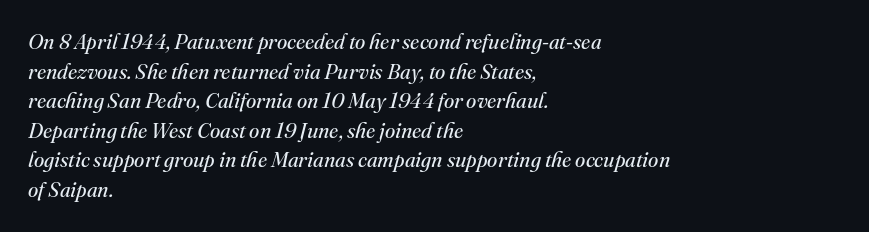
The image shows 21 px text type, italic (leaning right); set left-aligned, normal line spacing (1.41x), normal letter spacing, not underlined.
